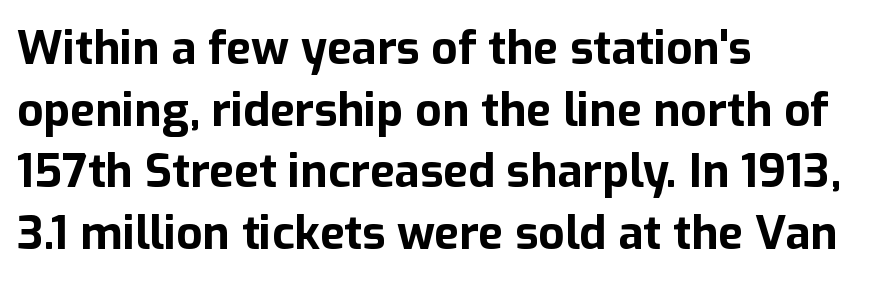
Quick note: underline off. This block has exactly the height ordinary leading produces. The font is running at its bold setting. Leftover space on each line is placed entirely after the last word. Proportional: the letters do not fall into vertical columns.
